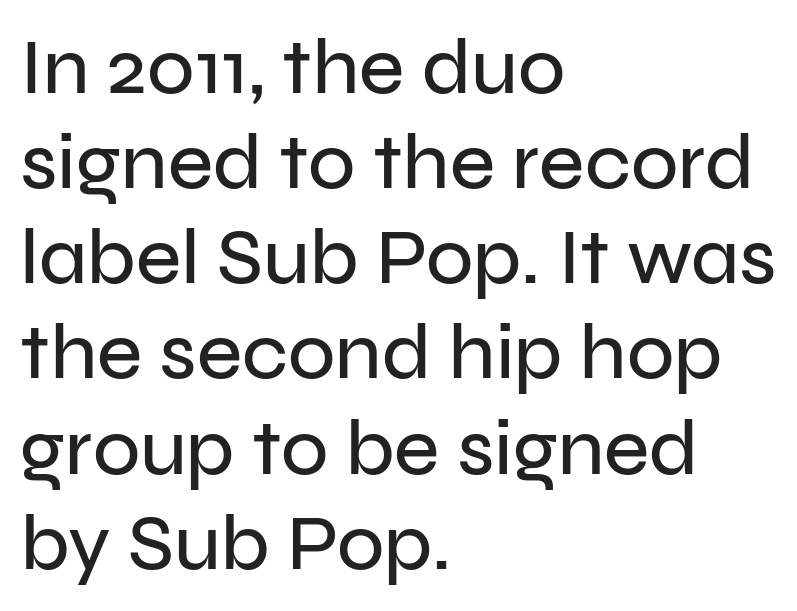
The image shows 78 px sans-serif type, upright; set left-aligned, line spacing 1.22x, normal letter spacing, not underlined; low stroke contrast and a medium x-height.
